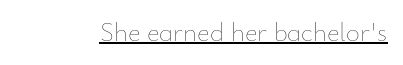
Q: Is the text bold? A: No.
Q: Is the text italic (slanted)? A: No, it is upright.
Q: Is the text underlined? A: Yes.
Q: Is the spacing between letters normal or unusually wide? A: Normal.
